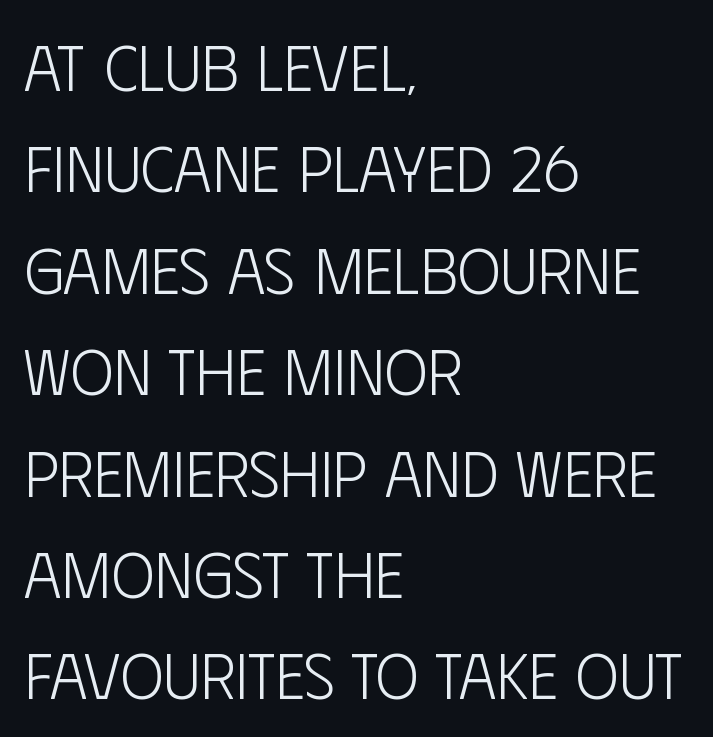
The image shows 65 px light, condensed sans-serif type, upright; set left-aligned, normal line spacing (1.56x), normal letter spacing, not underlined; low stroke contrast and a large x-height.
